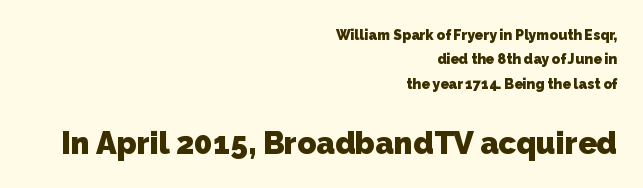
Q: Is the text bold? A: Yes.
Q: Is the typeface a serif or a sans-serif typeface? A: Sans-serif.
Q: Is the text underlined? A: No.
Q: How is the paragraph aligned? A: Right-aligned.
Q: Is the spacing between letters normal or unusually wide? A: Normal.
Q: Which block of text is set in a larger size, the first (top) or the second (bottom)? A: The second (bottom) one.
Q: Width (condensed, normal, or wide)? A: Normal.
Q: Stroke contrast? A: Low.
Q: x-height? A: Medium.
Q: Monospaced? A: No.
